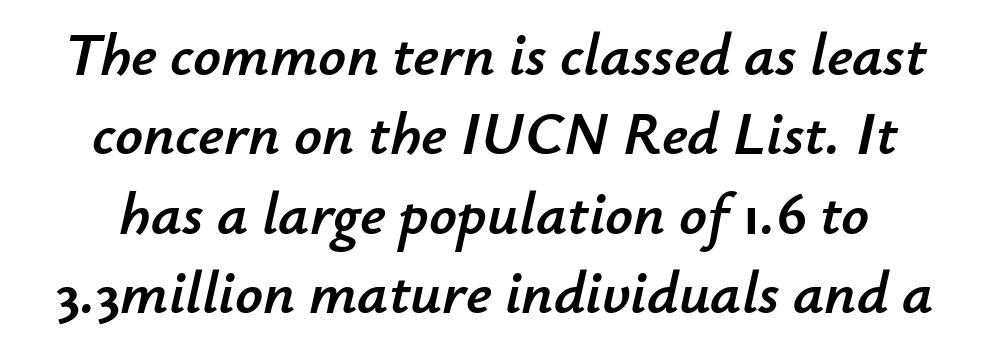
Q: Is the text italic (slanted)? A: Yes, it leans right by about 12 degrees.
Q: Is the text underlined? A: No.
Q: How is the paragraph aligned? A: Centered.
Q: Is the spacing between letters normal or unusually wide? A: Normal.
Q: Is the spacing between lines tight, normal or loose? A: Normal.
Q: Width (condensed, normal, or wide)? A: Normal.
Q: Stroke contrast? A: Low.
Q: x-height? A: Small.
Q: Monospaced? A: No.
